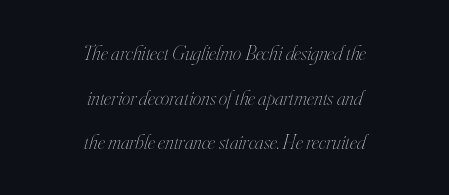
The image shows 21 px text type, italic (leaning right); set centered, loose line spacing (2.12x), normal letter spacing, not underlined.
